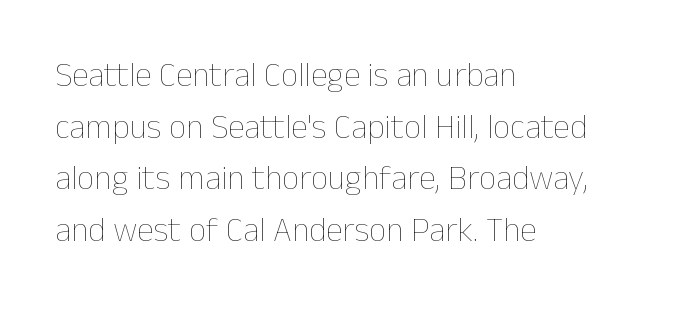
Q: Is the text bold? A: No.
Q: Is the text italic (slanted)? A: No, it is upright.
Q: Is the text underlined? A: No.
Q: How is the paragraph aligned? A: Left-aligned.
Q: Is the spacing between letters normal or unusually wide? A: Normal.
Q: Is the spacing between lines tight, normal or loose? A: Normal.
Q: Width (condensed, normal, or wide)? A: Normal.
Q: Stroke contrast? A: Low.
Q: x-height? A: Medium.
Q: Monospaced? A: No.
